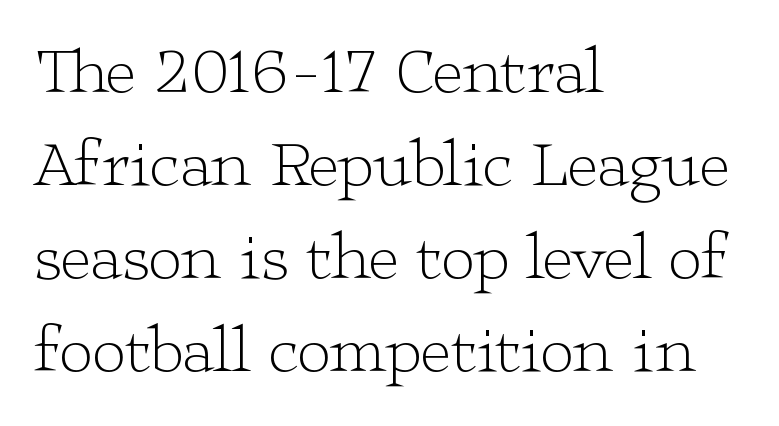
{"serif": "yes", "italic": "no", "bold": "no", "weight": "light", "width": "wide", "stroke_contrast": "low", "x_height": "medium", "monospaced": "no", "underline": "no", "align": "left", "line_spacing": "normal", "line_spacing_ratio": 1.41, "letter_spacing": "normal", "letter_spacing_em": 0.0, "glyph_px": 66}
